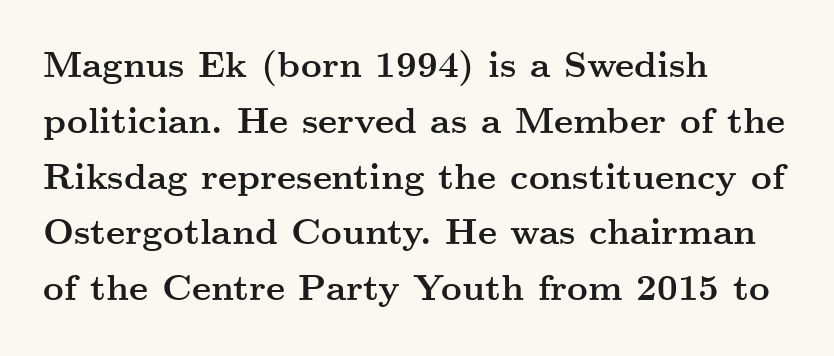
Q: Is the text bold? A: Yes.
Q: Is the text italic (slanted)? A: No, it is upright.
Q: Is the typeface a serif or a sans-serif typeface? A: Serif.
Q: Is the text underlined? A: No.
Q: How is the paragraph aligned? A: Left-aligned.
Q: Is the spacing between letters normal or unusually wide? A: Normal.
Q: Is the spacing between lines tight, normal or loose? A: Normal.
Q: Width (condensed, normal, or wide)? A: Wide.
Q: Stroke contrast? A: Medium.
Q: x-height? A: Small.
Q: Monospaced? A: No.
